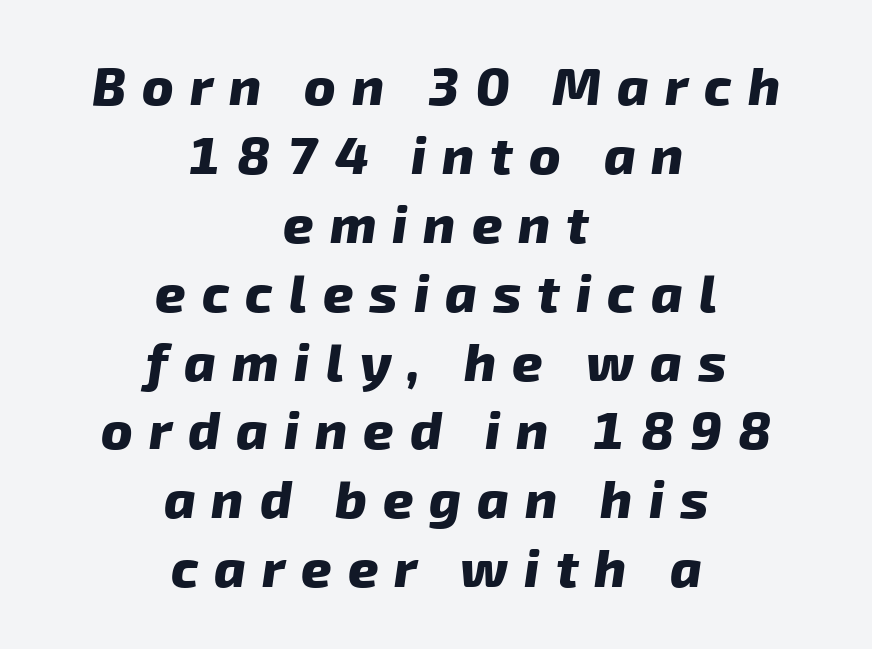
{"serif": "no", "bold": "yes", "weight": "heavy", "width": "normal", "stroke_contrast": "low", "x_height": "medium", "monospaced": "no", "underline": "no", "align": "center", "line_spacing": "normal", "line_spacing_ratio": 1.3, "letter_spacing": "wide", "letter_spacing_em": 0.3, "glyph_px": 53}
